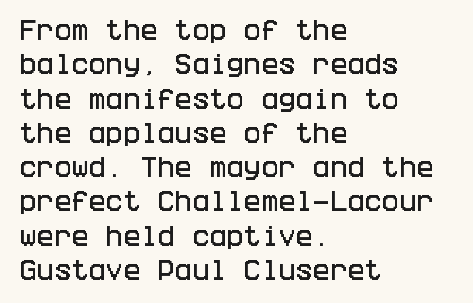
{"italic": "no", "underline": "no", "align": "left", "line_spacing": "normal", "line_spacing_ratio": 1.49, "letter_spacing": "normal", "letter_spacing_em": 0.0, "glyph_px": 23}
